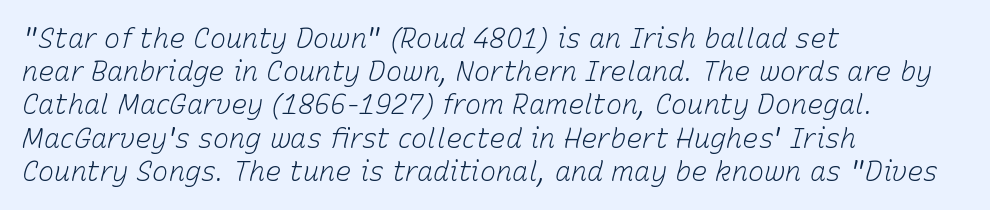
{"italic": "yes", "lean": "right", "slant_degrees": 15, "bold": "no", "underline": "no", "align": "left", "line_spacing_ratio": 1.23, "letter_spacing": "normal", "letter_spacing_em": 0.0, "glyph_px": 27}
